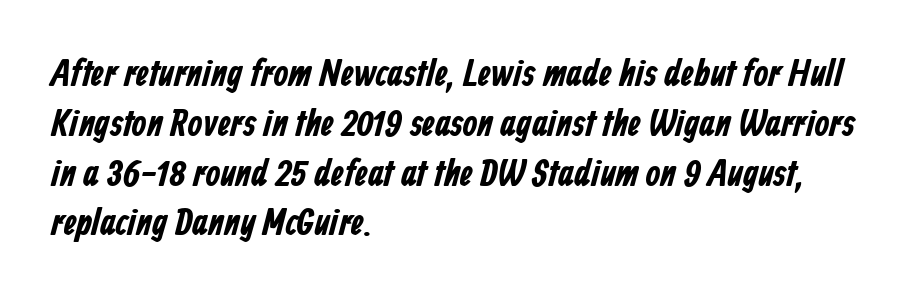
Caption: bold face, heavy strokes. The lines sit at an ordinary, default distance from one another. Inter-character spacing is left at the font's built-in metrics. Line starts are locked; line ends wander. A sans-serif font was chosen for this passage.
